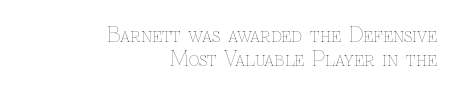
Q: Is the text bold? A: No.
Q: Is the text italic (slanted)? A: No, it is upright.
Q: Is the text underlined? A: No.
Q: How is the paragraph aligned? A: Right-aligned.
Q: Is the spacing between letters normal or unusually wide? A: Normal.
